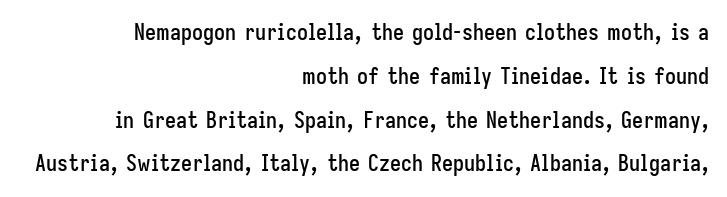
The image shows 22 px text type, upright; set right-aligned, loose line spacing (1.99x), normal letter spacing, not underlined.
